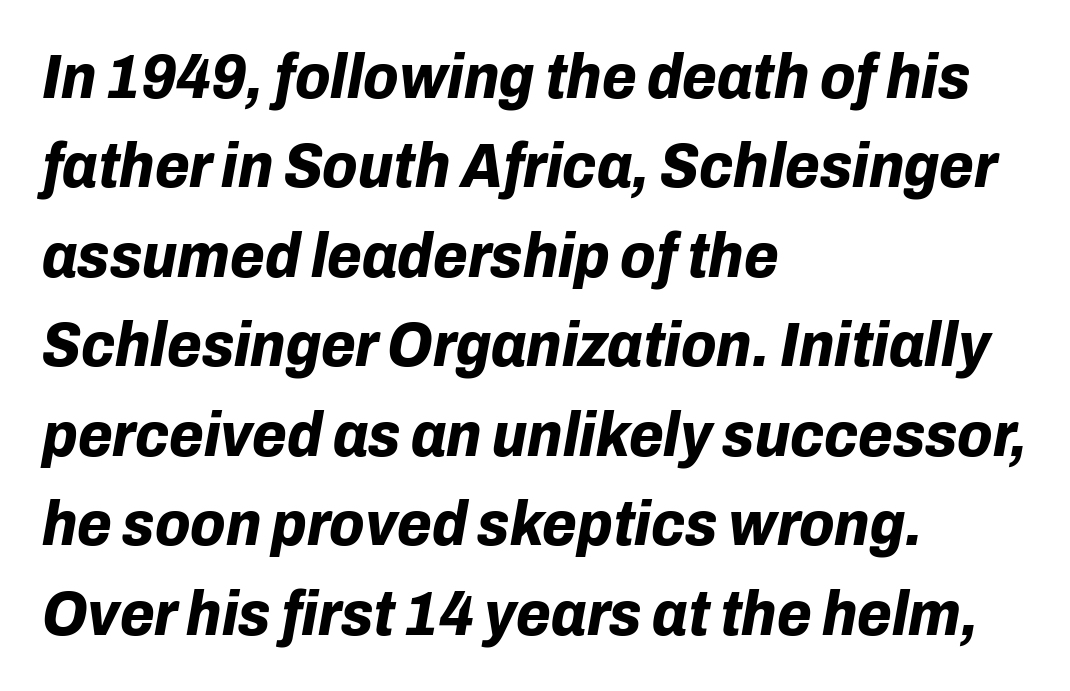
{"italic": "yes", "lean": "right", "slant_degrees": 10, "bold": "yes", "weight": "bold", "width": "normal", "stroke_contrast": "low", "x_height": "medium", "monospaced": "no", "underline": "no", "align": "left", "line_spacing": "normal", "line_spacing_ratio": 1.42, "letter_spacing": "normal", "letter_spacing_em": 0.0, "glyph_px": 63}
